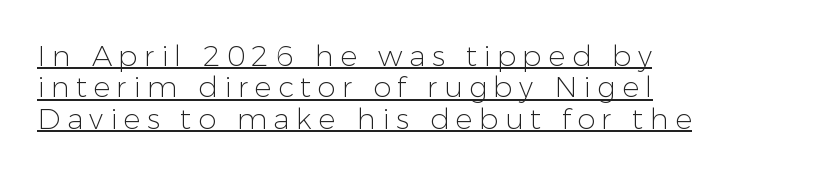
The image shows 29 px light sans-serif type, upright; set left-aligned, tight line spacing (1.08x), unusually wide letter spacing (+0.22 em), underlined; low stroke contrast and a medium x-height.
